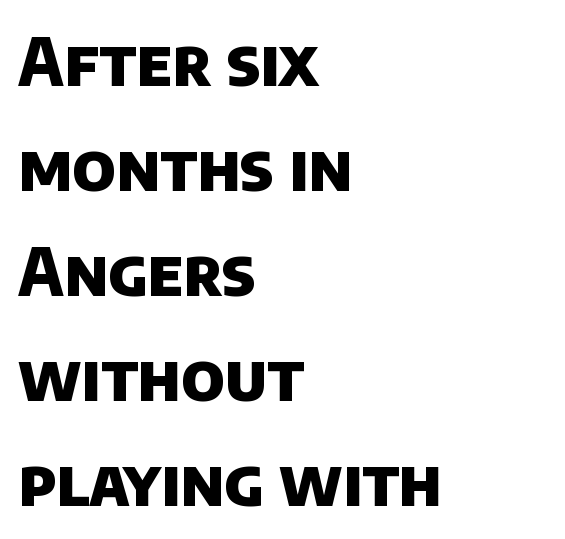
Inter-character spacing is left at the font's built-in metrics. Summary of weight: heavy, a full bold. A typesetter would call this proportional, since set widths differ per character. This rendering uses left alignment, leaving the right contour irregular. Each letter's strokes conclude bluntly, with no projecting serifs. If you measured baseline to baseline, you'd find a middling distance.
